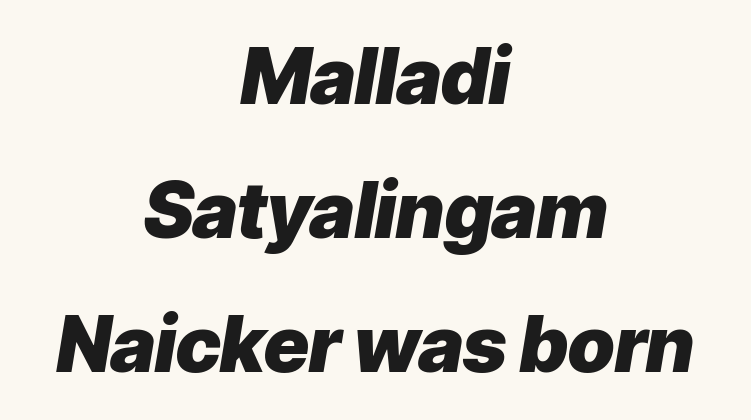
In terms of weight, the rendering is a true, heavy bold. Unmarked baselines from the first word to the last. Standard letterfit; no display-style spreading of the glyphs. Style check: oblique. Looks like regular typesetting: each glyph gets only the width it needs. Compared with a flush-left layout, this one balances lines on the center instead.
